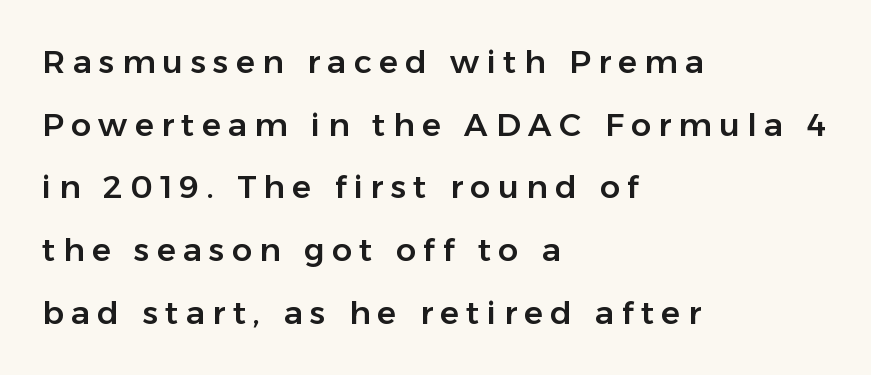
The image shows 32 px sans-serif type, upright; set left-aligned, loose line spacing (1.96x), unusually wide letter spacing (+0.23 em), not underlined; low stroke contrast and a medium x-height.
